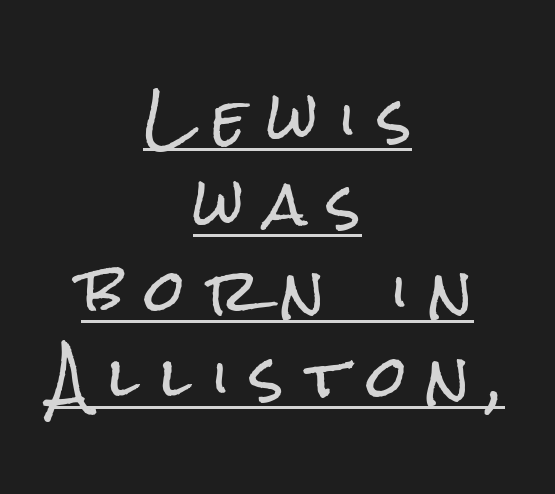
Q: Is the text italic (slanted)? A: No, it is upright.
Q: Is the typeface a serif or a sans-serif typeface? A: Sans-serif.
Q: Is the text underlined? A: Yes.
Q: How is the paragraph aligned? A: Centered.
Q: Is the spacing between letters normal or unusually wide? A: Unusually wide.
Q: Is the spacing between lines tight, normal or loose? A: Normal.
Q: Width (condensed, normal, or wide)? A: Condensed.
Q: Stroke contrast? A: Low.
Q: x-height? A: Medium.
Q: Monospaced? A: No.
